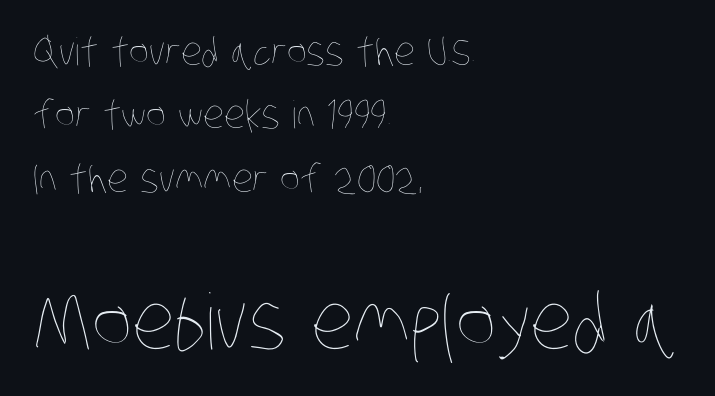
Q: Is the text bold? A: No.
Q: Is the text underlined? A: No.
Q: How is the paragraph aligned? A: Left-aligned.
Q: Is the spacing between letters normal or unusually wide? A: Normal.
Q: Is the spacing between lines tight, normal or loose? A: Normal.
Q: Which block of text is set in a larger size, the first (top) or the second (bottom)? A: The second (bottom) one.
Q: Width (condensed, normal, or wide)? A: Condensed.
Q: Stroke contrast? A: Low.
Q: x-height? A: Large.
Q: Monospaced? A: No.
